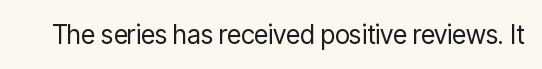
{"italic": "no", "bold": "no", "underline": "no", "letter_spacing": "normal", "letter_spacing_em": 0.0, "glyph_px": 26}
